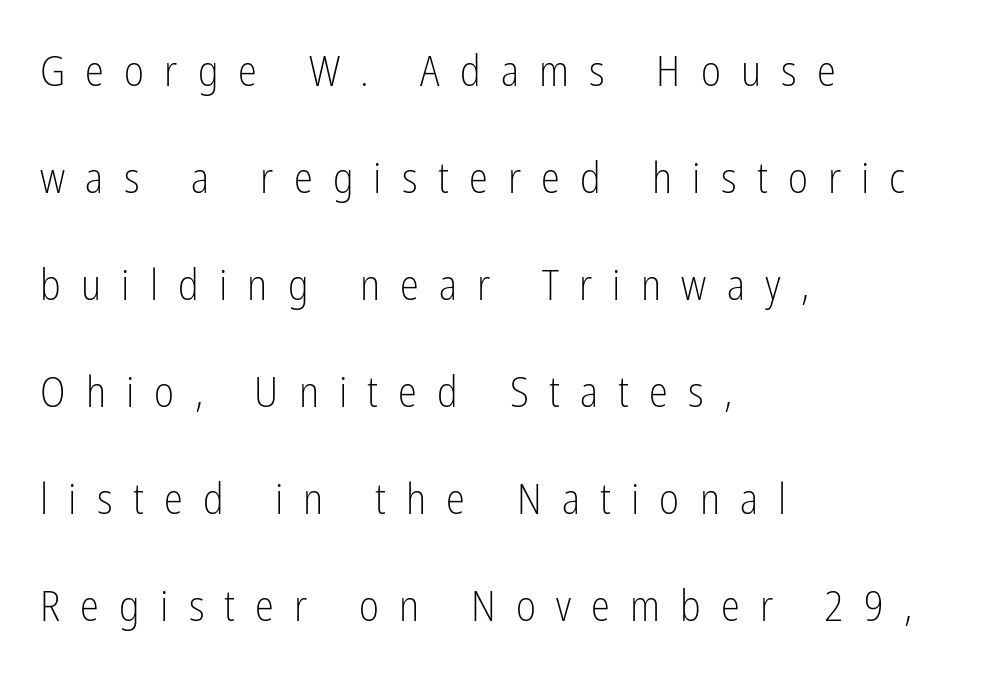
Serifs: no, the terminals of the letterforms are clean. Is this a fixed-width face? No — the glyphs have proportional, varying widths. This sample trades compactness for vertical openness between lines. Display-style spreading of the glyphs; the letterfit is very open.
